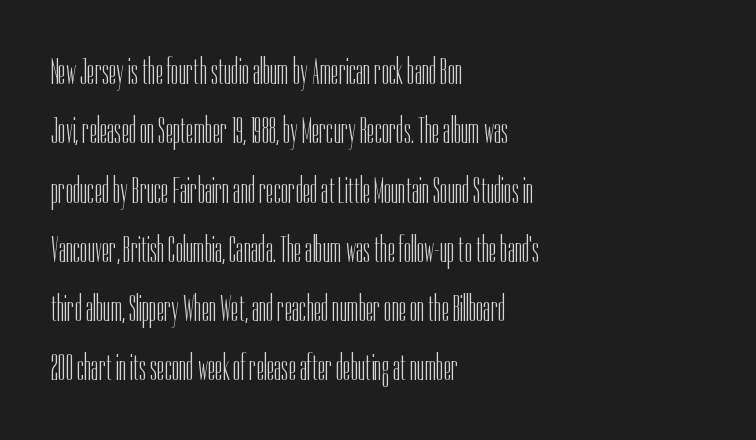
The image shows 38 px light, condensed sans-serif type, upright; set left-aligned, normal line spacing (1.56x), normal letter spacing, not underlined; low stroke contrast and a medium x-height.
